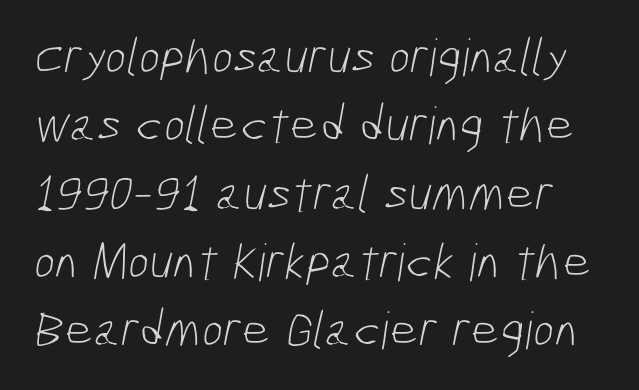
The image shows 51 px light, condensed sans-serif type; set normal line spacing (1.34x), normal letter spacing, not underlined; low stroke contrast and a medium x-height.
